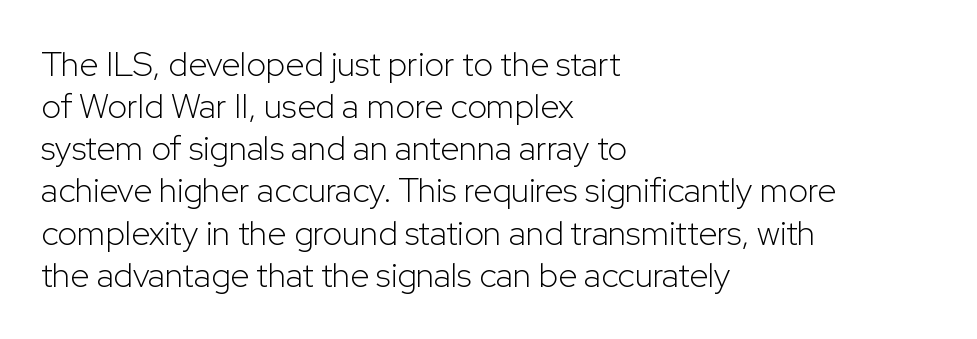
The image shows 34 px light sans-serif type, upright; set left-aligned, line spacing 1.24x, normal letter spacing, not underlined; low stroke contrast and a medium x-height.
